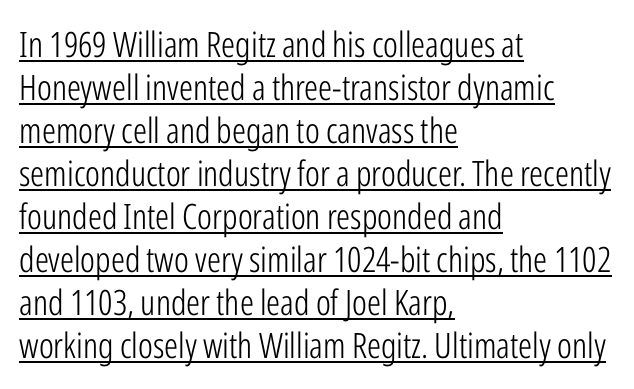
The image shows 35 px light, condensed sans-serif type, upright; set left-aligned, line spacing 1.23x, normal letter spacing, underlined; low stroke contrast and a medium x-height.
